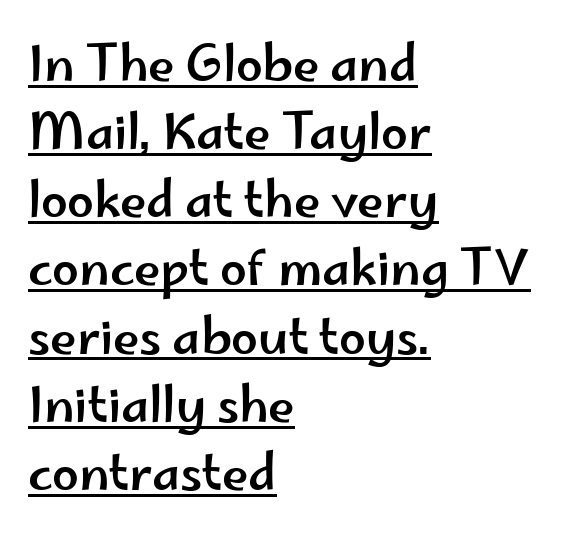
The image shows 48 px wide sans-serif type, upright; set left-aligned, normal line spacing (1.42x), normal letter spacing, underlined; low stroke contrast and a small x-height.
